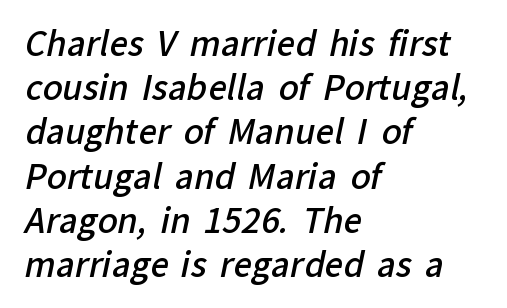
{"serif": "no", "bold": "semi", "weight": "semibold", "width": "normal", "stroke_contrast": "low", "x_height": "medium", "monospaced": "no", "underline": "no", "align": "left", "line_spacing": "normal", "line_spacing_ratio": 1.34, "letter_spacing": "normal", "letter_spacing_em": 0.0, "glyph_px": 33}
